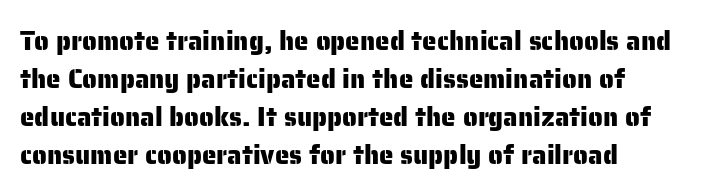
Q: Is the text italic (slanted)? A: No, it is upright.
Q: Is the text underlined? A: No.
Q: How is the paragraph aligned? A: Left-aligned.
Q: Is the spacing between letters normal or unusually wide? A: Normal.
Q: Is the spacing between lines tight, normal or loose? A: Normal.
